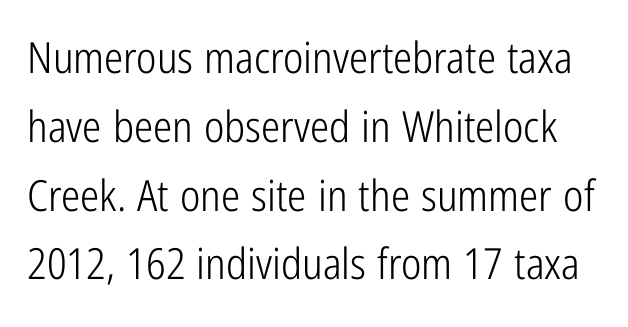
{"serif": "no", "italic": "no", "bold": "no", "weight": "light", "width": "condensed", "stroke_contrast": "low", "x_height": "medium", "monospaced": "no", "underline": "no", "line_spacing": "normal", "line_spacing_ratio": 1.6, "letter_spacing": "normal", "letter_spacing_em": 0.0, "glyph_px": 43}
